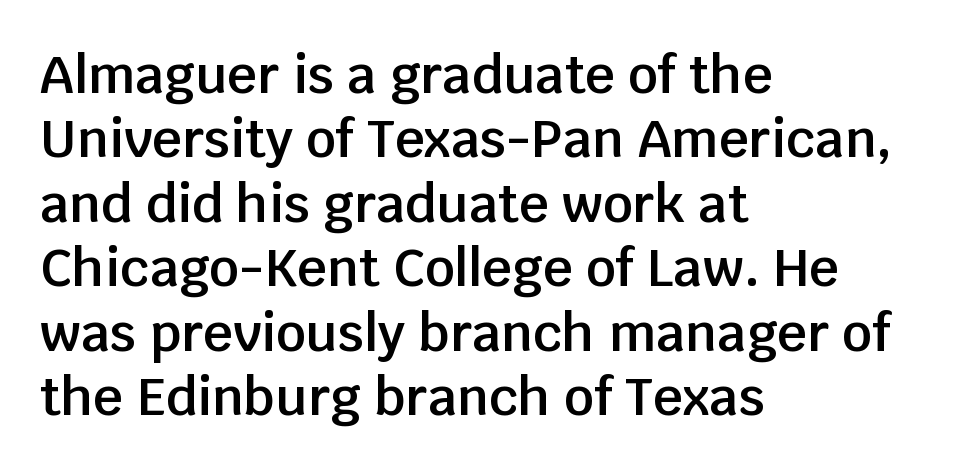
Looks like regular typesetting: each glyph gets only the width it needs. Notice how the passage keeps a crisp vertical edge on the left only. Unmarked baselines from the first word to the last. To sum up the face: it is a sans, with no serifs.
